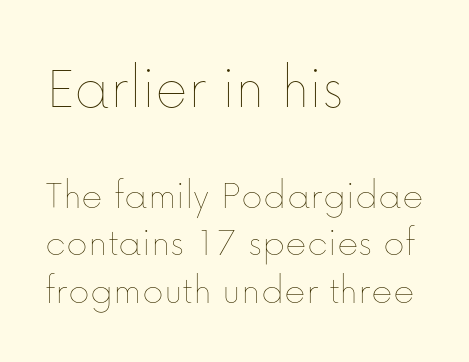
The image shows 62 px thin type, upright; set left-aligned, line spacing 1.16x, normal letter spacing, not underlined; the first (top) block is 1.51x larger; low stroke contrast and a medium x-height.
